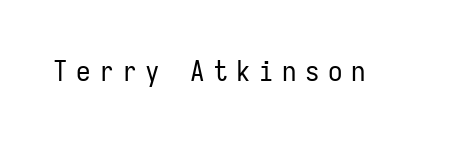
Is the stroke heavy? The answer is a plain regular-or-lighter. Each word looks stretched out because of the extra space between its letters. Here the designer chose a console-style face with uniform glyph widths. A sans-serif font was chosen for this passage. The font's upright variant was chosen for this text.
